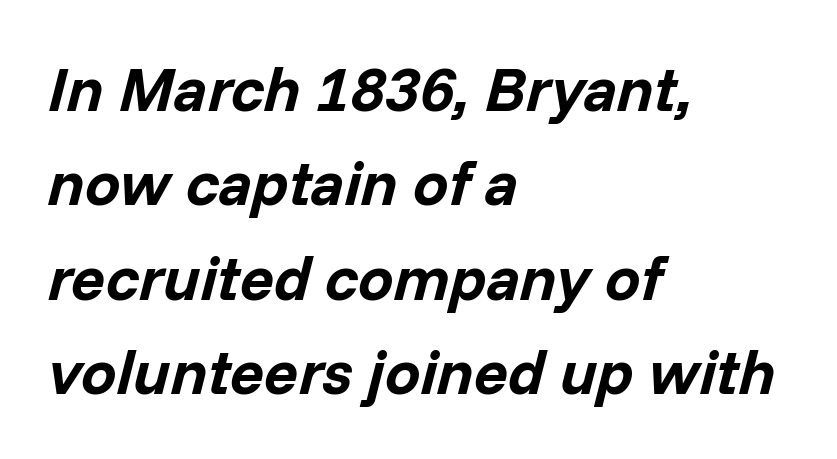
Q: Is the text bold? A: Yes.
Q: Is the text italic (slanted)? A: Yes, it leans right by about 14 degrees.
Q: Is the text underlined? A: No.
Q: How is the paragraph aligned? A: Left-aligned.
Q: Is the spacing between letters normal or unusually wide? A: Normal.
Q: Is the spacing between lines tight, normal or loose? A: Normal.
Q: Width (condensed, normal, or wide)? A: Normal.
Q: Stroke contrast? A: Low.
Q: x-height? A: Medium.
Q: Monospaced? A: No.
